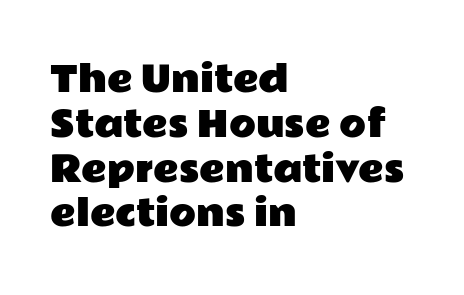
{"serif": "no", "italic": "no", "width": "wide", "stroke_contrast": "low", "x_height": "medium", "monospaced": "no", "underline": "no", "align": "left", "line_spacing": "normal", "line_spacing_ratio": 1.28, "letter_spacing": "normal", "letter_spacing_em": 0.0, "glyph_px": 35}
